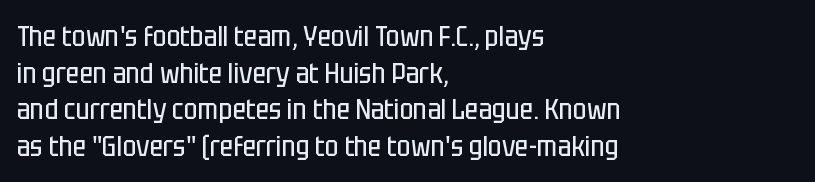
The image shows 29 px regular-weight, condensed sans-serif type, upright; set left-aligned, normal line spacing (1.26x), normal letter spacing, not underlined; low stroke contrast and a large x-height.
